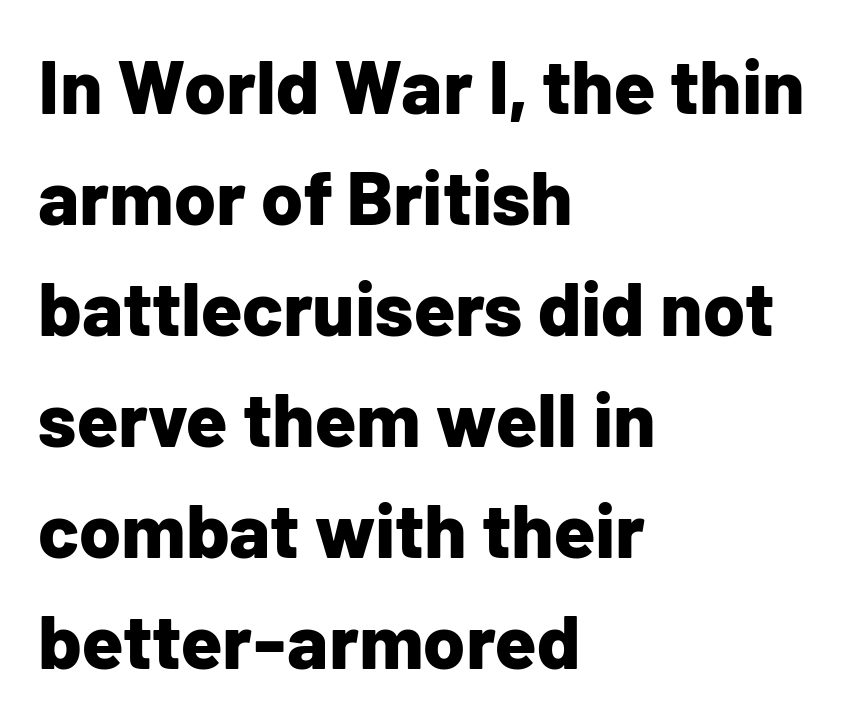
Q: Is the text bold? A: Yes.
Q: Is the text italic (slanted)? A: No, it is upright.
Q: Is the typeface a serif or a sans-serif typeface? A: Sans-serif.
Q: Is the text underlined? A: No.
Q: How is the paragraph aligned? A: Left-aligned.
Q: Is the spacing between letters normal or unusually wide? A: Normal.
Q: Is the spacing between lines tight, normal or loose? A: Normal.
Q: Width (condensed, normal, or wide)? A: Normal.
Q: Stroke contrast? A: Low.
Q: x-height? A: Medium.
Q: Monospaced? A: No.
